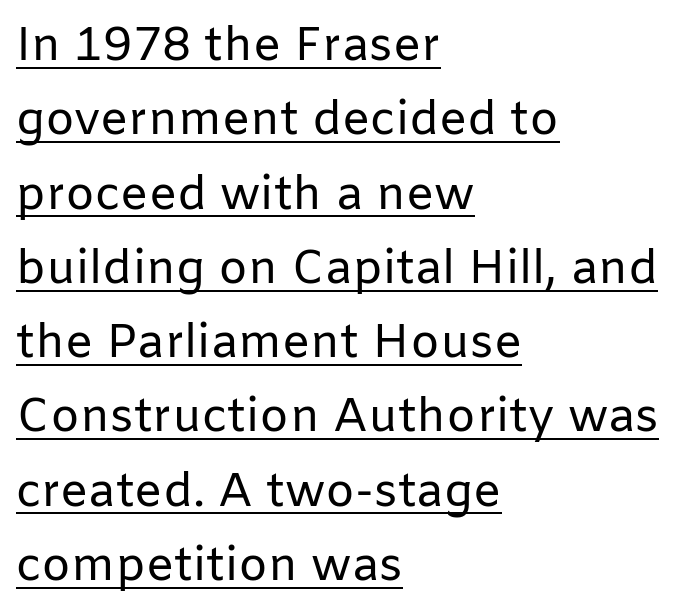
Default kerning and tracking; the words read as compact shapes. Posture: straight, roman, zero tilt. Each letter keeps its own natural width here, so spacing adapts to shape. Each new line begins a customary step beneath the previous one.
